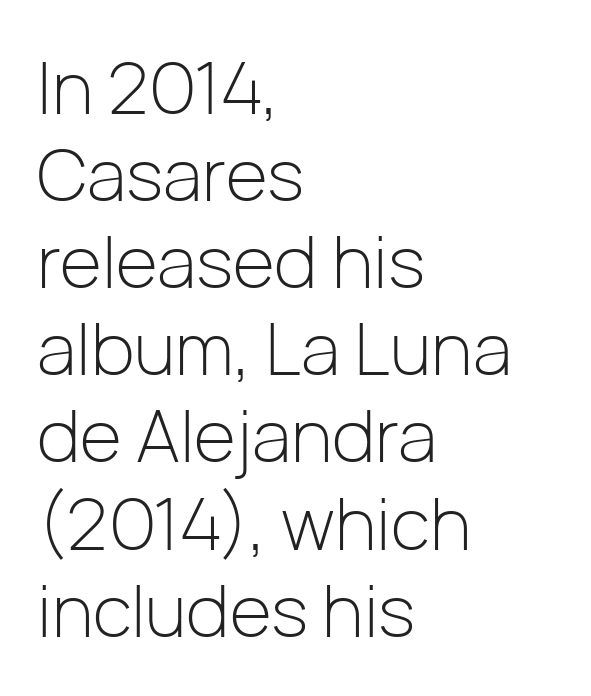
Q: Is the text bold? A: No.
Q: Is the text italic (slanted)? A: No, it is upright.
Q: Is the typeface a serif or a sans-serif typeface? A: Sans-serif.
Q: Is the text underlined? A: No.
Q: How is the paragraph aligned? A: Left-aligned.
Q: Is the spacing between letters normal or unusually wide? A: Normal.
Q: Width (condensed, normal, or wide)? A: Normal.
Q: Stroke contrast? A: Low.
Q: x-height? A: Medium.
Q: Monospaced? A: No.
